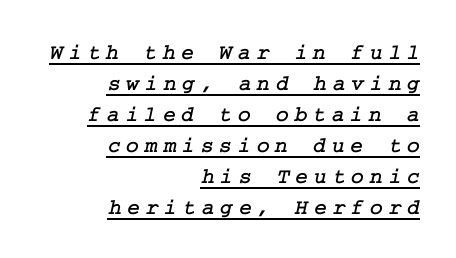
{"underline": "yes", "align": "right", "line_spacing": "normal", "line_spacing_ratio": 1.41, "letter_spacing": "wide", "letter_spacing_em": 0.26, "glyph_px": 22}
